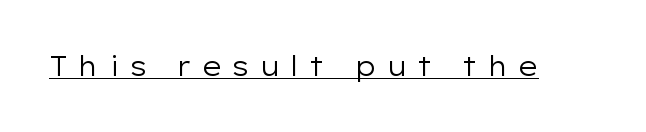
Q: Is the text bold? A: No.
Q: Is the text italic (slanted)? A: No, it is upright.
Q: Is the text underlined? A: Yes.
Q: Is the spacing between letters normal or unusually wide? A: Unusually wide.
